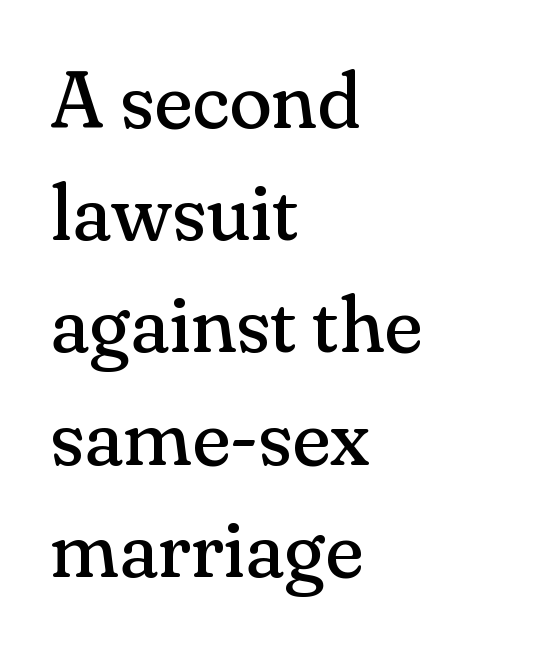
On a weight scale, this lands at 450 or below. The foot of each line stays bare and open. A student would call this left alignment; a typographer would say flush left, rag right. Note: serifs present on the glyphs. Compared with typical paragraphs, the rows here are spaced about the same. Every character sits straight up, as roman type does.
